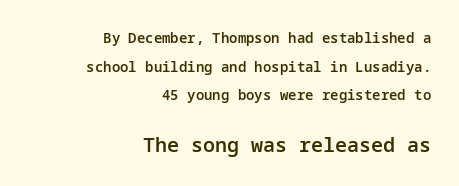
The image shows 20 px text type, upright; set right-aligned, loose line spacing (2.04x), normal letter spacing, not underlined; the second (bottom) block is 1.43x larger.
